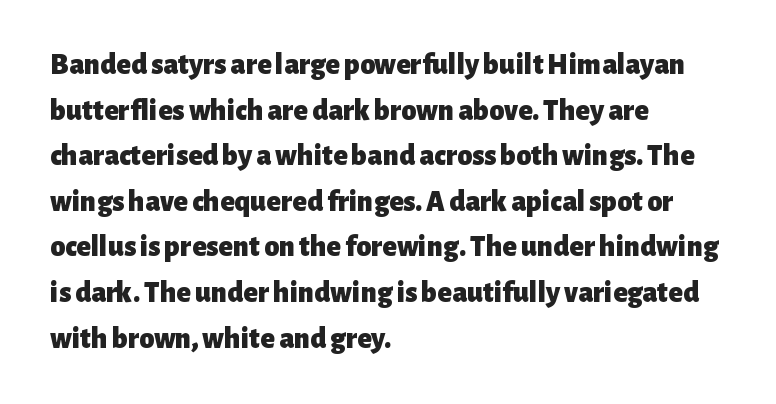
Q: Is the text bold? A: Yes.
Q: Is the text italic (slanted)? A: No, it is upright.
Q: Is the typeface a serif or a sans-serif typeface? A: Sans-serif.
Q: Is the text underlined? A: No.
Q: How is the paragraph aligned? A: Left-aligned.
Q: Is the spacing between letters normal or unusually wide? A: Normal.
Q: Is the spacing between lines tight, normal or loose? A: Normal.
Q: Width (condensed, normal, or wide)? A: Normal.
Q: Stroke contrast? A: Low.
Q: x-height? A: Medium.
Q: Monospaced? A: No.
